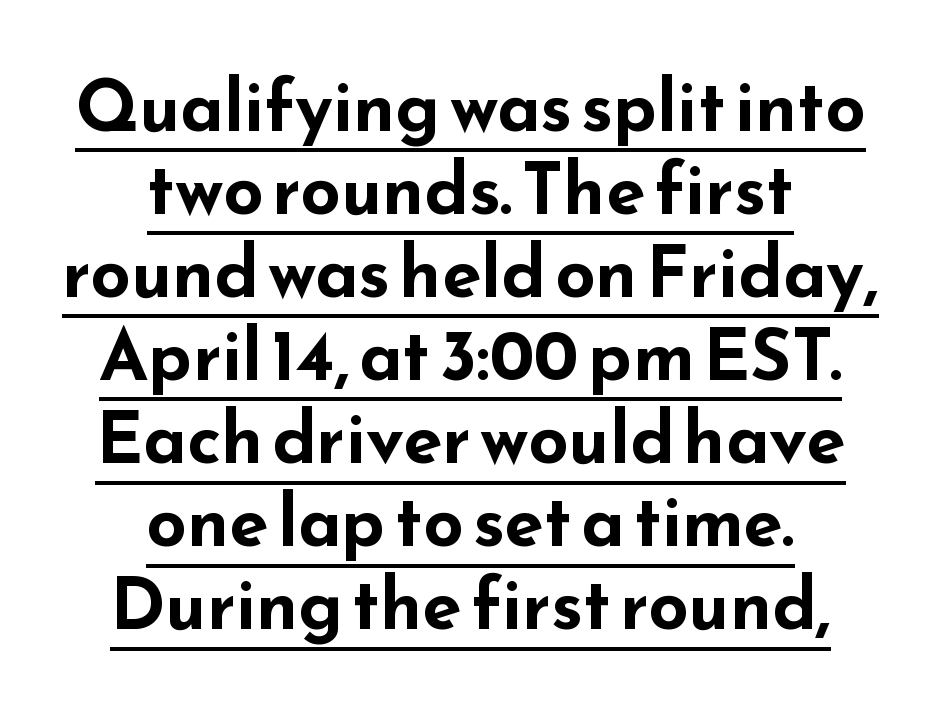
Q: Is the text bold? A: Yes.
Q: Is the text italic (slanted)? A: No, it is upright.
Q: Is the typeface a serif or a sans-serif typeface? A: Sans-serif.
Q: Is the text underlined? A: Yes.
Q: How is the paragraph aligned? A: Centered.
Q: Is the spacing between letters normal or unusually wide? A: Normal.
Q: Width (condensed, normal, or wide)? A: Wide.
Q: Stroke contrast? A: Low.
Q: x-height? A: Small.
Q: Monospaced? A: No.
